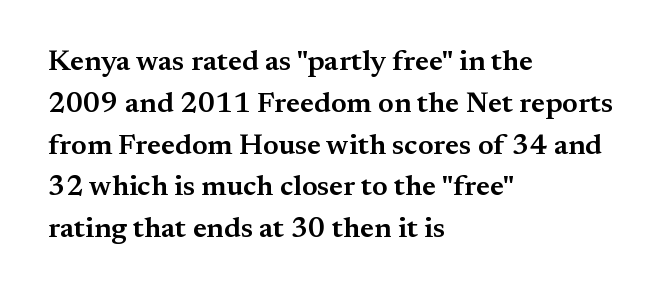
The font's upright variant was chosen for this text. These lines are rendered in a variable-pitch font. Heft: intermediate — a semibold. I'd call this a serif setting — the letters wear small feet.
